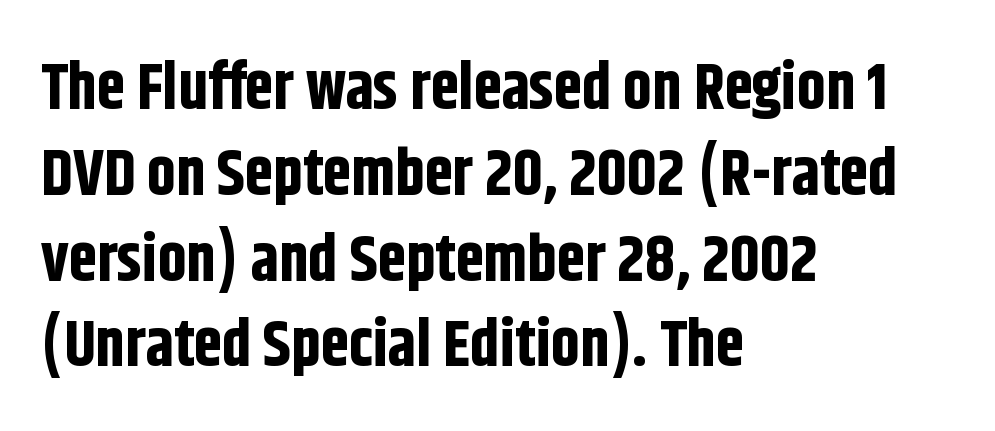
{"serif": "no", "italic": "no", "bold": "yes", "weight": "bold", "width": "condensed", "stroke_contrast": "low", "x_height": "large", "monospaced": "no", "underline": "no", "align": "left", "line_spacing": "normal", "line_spacing_ratio": 1.34, "letter_spacing": "normal", "letter_spacing_em": 0.0, "glyph_px": 64}
